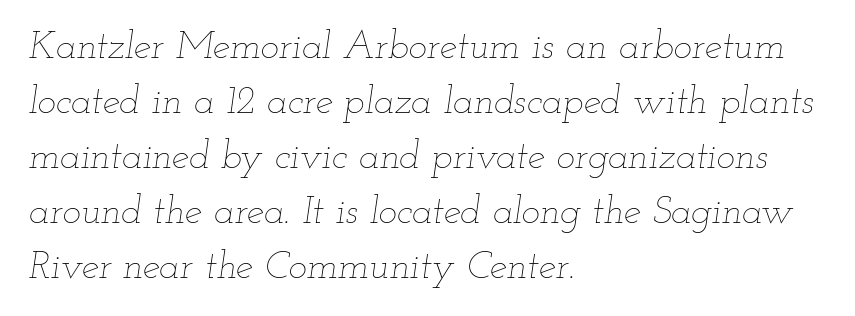
Q: Is the text bold? A: No.
Q: Is the text italic (slanted)? A: Yes, it leans right by about 12 degrees.
Q: Is the text underlined? A: No.
Q: How is the paragraph aligned? A: Left-aligned.
Q: Is the spacing between letters normal or unusually wide? A: Normal.
Q: Is the spacing between lines tight, normal or loose? A: Normal.
Q: Width (condensed, normal, or wide)? A: Wide.
Q: Stroke contrast? A: Low.
Q: x-height? A: Small.
Q: Monospaced? A: No.
